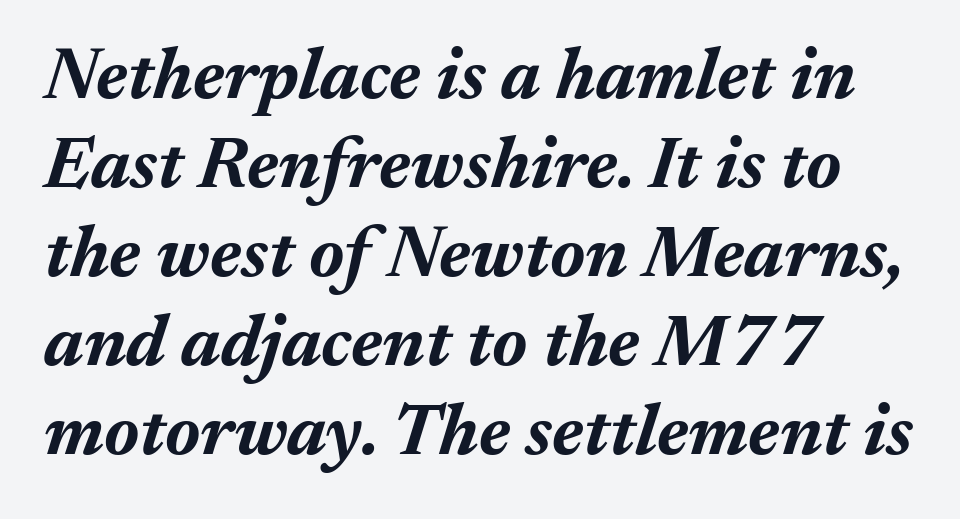
The image shows 73 px bold type, italic (leaning right); set left-aligned, line spacing 1.22x, normal letter spacing, not underlined; medium stroke contrast and a medium x-height.
